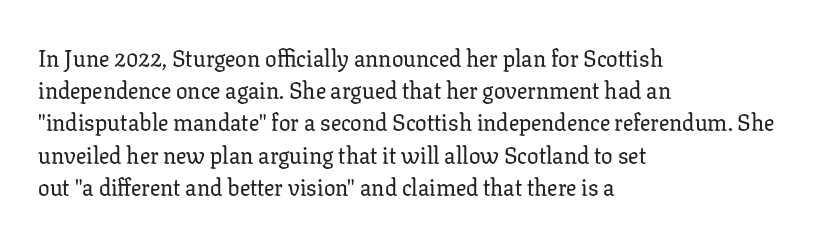
Does the leading feel generous? No, just average. The paragraph shown leans on its left margin. The string is rendered with underlining switched off. Here the glyphs are tracked normally, forming tight word shapes. The font's upright variant was chosen for this text.
